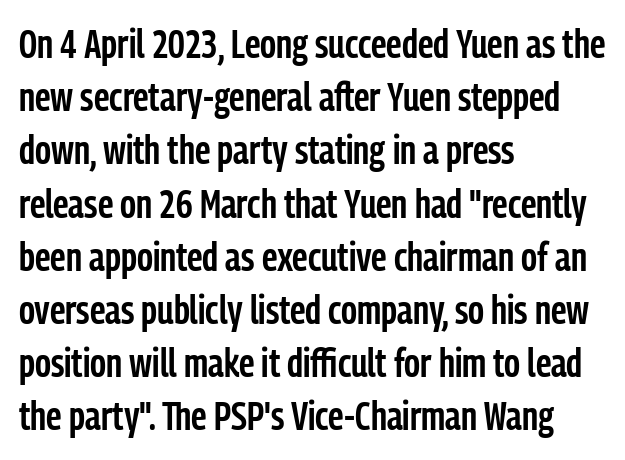
What's the leading like? Ordinary, nothing unusual. The sample has been set in demibold, a notch under bold. Every row of glyphs begins at an identical x-position on the left. Honestly, there is no underline to notice here at all. Examine the stroke ends and you'll find no serifs.
